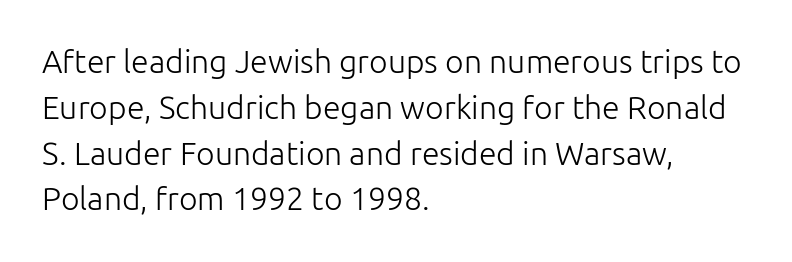
The image shows 32 px light sans-serif type, upright; set left-aligned, normal line spacing (1.43x), normal letter spacing, not underlined; low stroke contrast and a medium x-height.
